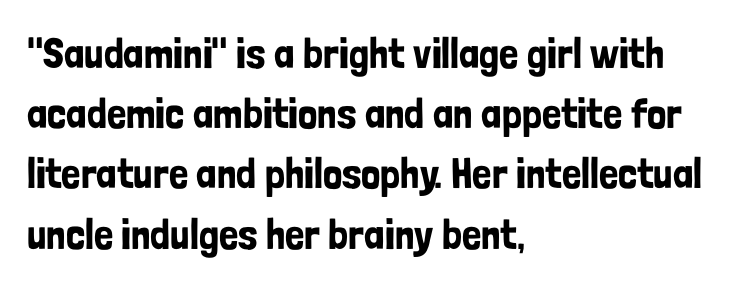
The image shows 43 px condensed sans-serif type, upright; set left-aligned, normal line spacing (1.4x), normal letter spacing, not underlined; low stroke contrast and a medium x-height.
